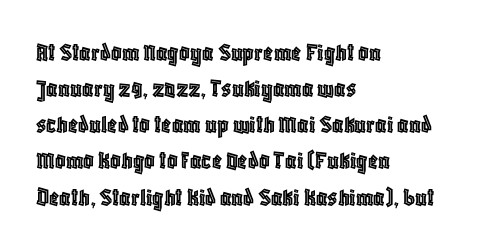
Q: Is the text italic (slanted)? A: No, it is upright.
Q: Is the text underlined? A: No.
Q: How is the paragraph aligned? A: Left-aligned.
Q: Is the spacing between letters normal or unusually wide? A: Normal.
Q: Is the spacing between lines tight, normal or loose? A: Normal.
